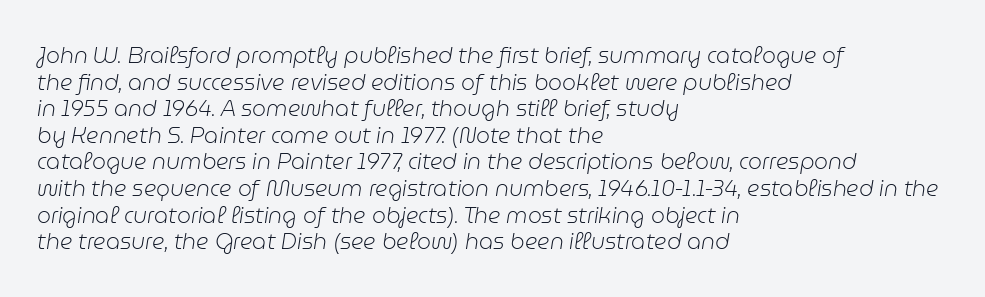
The image shows 22 px text type, italic (leaning right); set left-aligned, line spacing 1.21x, normal letter spacing, not underlined.
